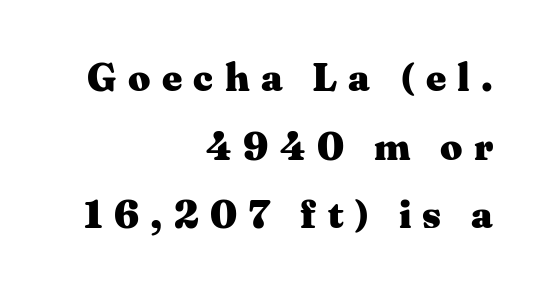
Ascenders rise straight up at ninety degrees. The lines are quadded right. Plain, unruled lines of type. Small tapered or slab feet sit at the stroke ends, so this counts as serif.
